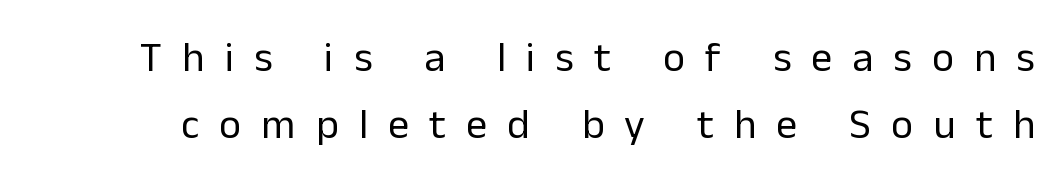
The image shows 42 px regular-weight sans-serif type, upright; set normal line spacing (1.59x), unusually wide letter spacing (+0.48 em), not underlined; low stroke contrast and a medium x-height.
